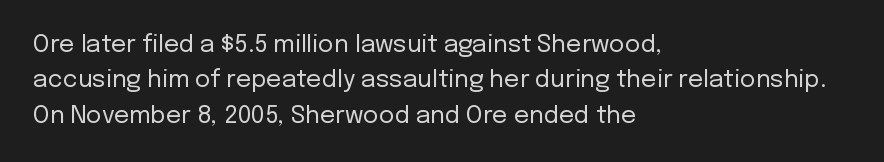
Tracking value appears to be zero — textbook default spacing. Posture: straight, roman, zero tilt. Leftover space on each line is placed entirely after the last word. This is not heavy type; no bold has been used.
